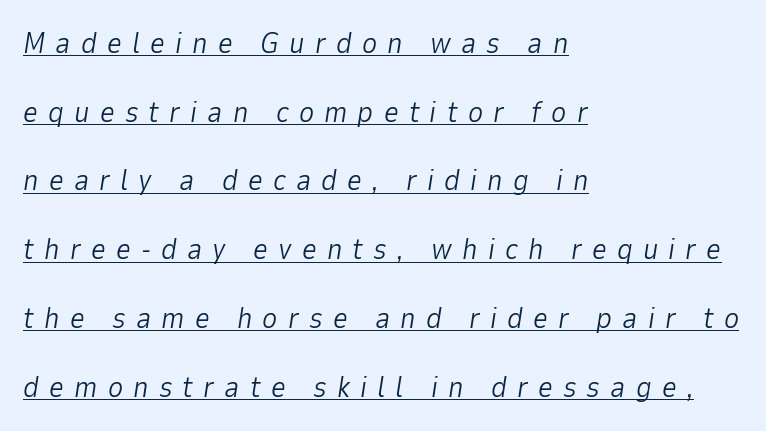
Display-style spreading of the glyphs; the letterfit is very open. Horizontal alignment here is leftward, the default for most running prose. Varying glyph widths throughout — classic text-font behaviour. Style check: oblique. Underline: present.
